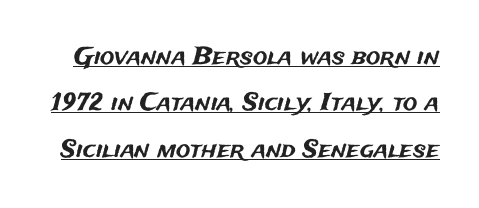
The passage shown is underscored from start to finish. Loosely led — the rows are spread out. The type is set solid horizontally, with unmodified tracking.
